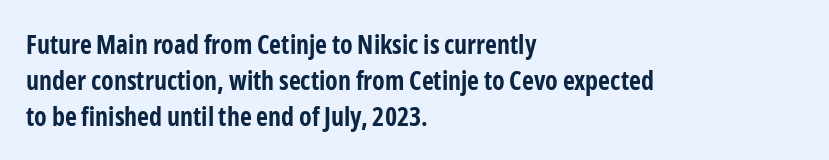
Weight: bold. Inter-character spacing is left at the font's built-in metrics. Check the space under the baseline: it is left empty. These lines sit exactly where default settings would place them. Compared with a centered layout, this one pins lines to the left instead.
